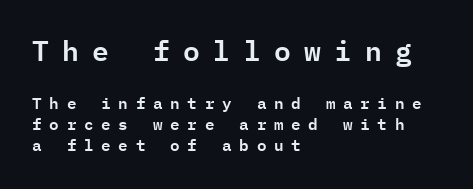
Q: Is the text italic (slanted)? A: No, it is upright.
Q: Is the typeface a serif or a sans-serif typeface? A: Sans-serif.
Q: Is the text underlined? A: No.
Q: How is the paragraph aligned? A: Left-aligned.
Q: Is the spacing between letters normal or unusually wide? A: Unusually wide.
Q: Is the spacing between lines tight, normal or loose? A: Normal.
Q: Which block of text is set in a larger size, the first (top) or the second (bottom)? A: The first (top) one.
Q: Width (condensed, normal, or wide)? A: Normal.
Q: Stroke contrast? A: Low.
Q: x-height? A: Medium.
Q: Monospaced? A: Yes.
